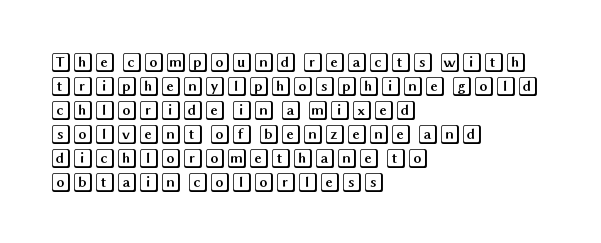
The image shows 20 px text type, upright; set left-aligned, line spacing 1.2x, normal letter spacing, not underlined.
